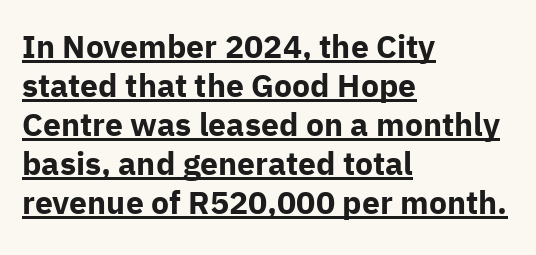
{"serif": "no", "italic": "no", "bold": "yes", "weight": "bold", "width": "normal", "stroke_contrast": "low", "x_height": "medium", "monospaced": "no", "underline": "yes", "align": "left", "line_spacing_ratio": 1.22, "letter_spacing": "normal", "letter_spacing_em": 0.0, "glyph_px": 32}
